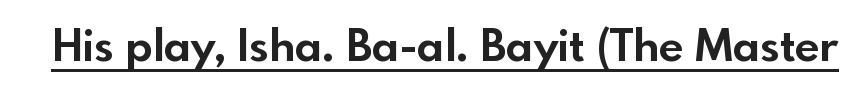
Q: Is the text bold? A: Yes.
Q: Is the text italic (slanted)? A: No, it is upright.
Q: Is the typeface a serif or a sans-serif typeface? A: Sans-serif.
Q: Is the text underlined? A: Yes.
Q: Is the spacing between letters normal or unusually wide? A: Normal.
Q: Width (condensed, normal, or wide)? A: Normal.
Q: x-height? A: Small.
Q: Monospaced? A: No.
